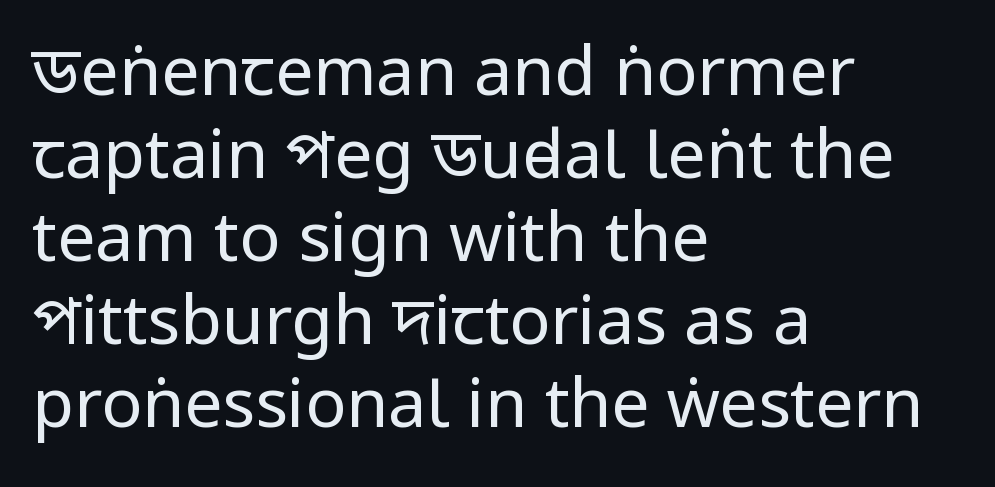
Q: Is the text bold? A: No.
Q: Is the text italic (slanted)? A: No, it is upright.
Q: Is the typeface a serif or a sans-serif typeface? A: Sans-serif.
Q: Is the text underlined? A: No.
Q: How is the paragraph aligned? A: Left-aligned.
Q: Is the spacing between letters normal or unusually wide? A: Normal.
Q: Width (condensed, normal, or wide)? A: Condensed.
Q: Stroke contrast? A: Low.
